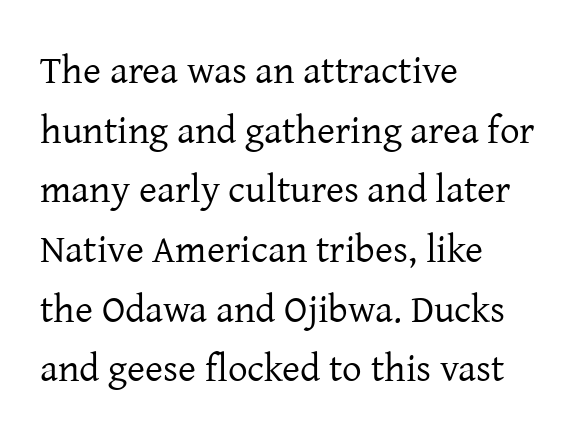
The image shows 39 px regular-weight serif type, upright; set left-aligned, normal line spacing (1.53x), normal letter spacing, not underlined; low stroke contrast and a medium x-height.
